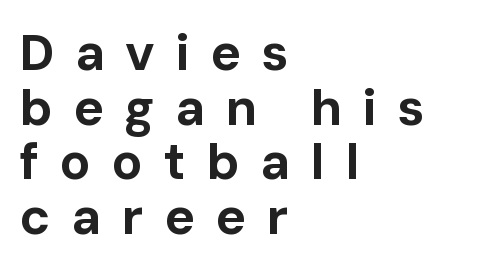
Q: Is the text bold? A: Yes.
Q: Is the text italic (slanted)? A: No, it is upright.
Q: Is the typeface a serif or a sans-serif typeface? A: Sans-serif.
Q: Is the text underlined? A: No.
Q: How is the paragraph aligned? A: Left-aligned.
Q: Is the spacing between letters normal or unusually wide? A: Unusually wide.
Q: Is the spacing between lines tight, normal or loose? A: Tight.
Q: Width (condensed, normal, or wide)? A: Normal.
Q: Stroke contrast? A: Low.
Q: x-height? A: Medium.
Q: Monospaced? A: No.
